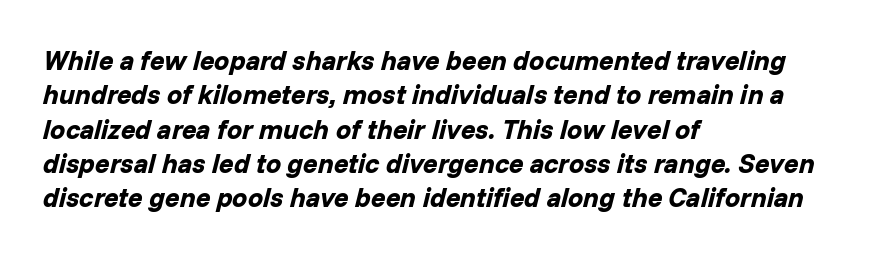
In terms of posture, this sample is oblique. Here the glyphs are tracked normally, forming tight word shapes. How heavy is the stroke? Heavy — this is a bold. Quick note: underline off. Baseline-to-baseline distance is the conventional proportion of letter height.
